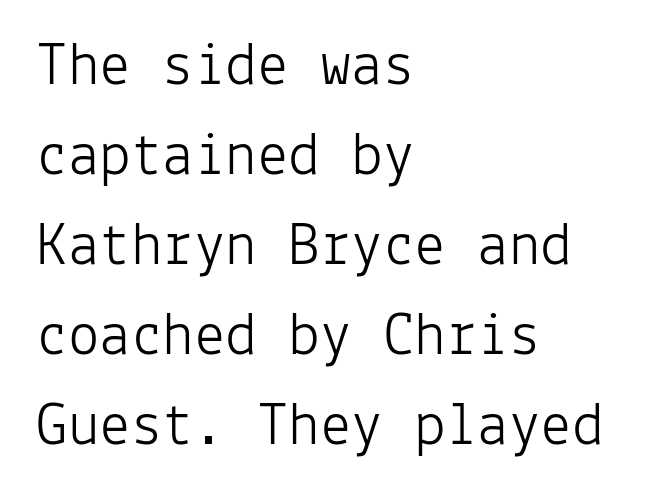
{"serif": "no", "italic": "no", "bold": "no", "weight": "light", "width": "normal", "stroke_contrast": "low", "x_height": "medium", "monospaced": "yes", "underline": "no", "align": "left", "line_spacing": "normal", "line_spacing_ratio": 1.43, "letter_spacing": "normal", "letter_spacing_em": 0.0, "glyph_px": 63}
